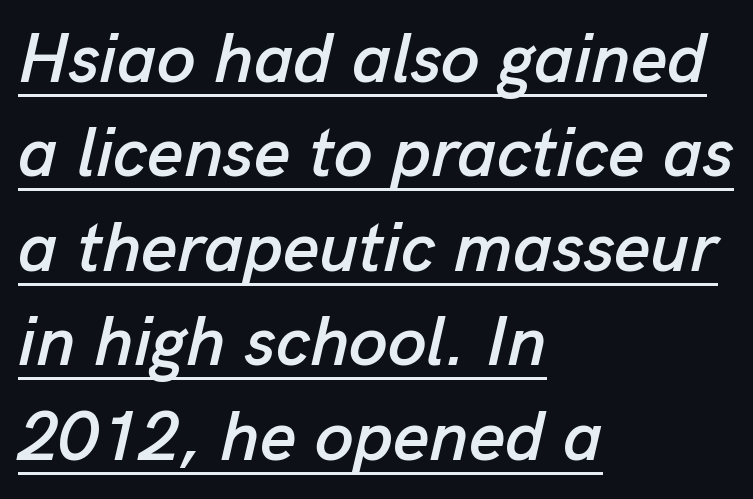
{"italic": "yes", "lean": "right", "slant_degrees": 13, "width": "normal", "stroke_contrast": "low", "x_height": "medium", "monospaced": "no", "underline": "yes", "align": "left", "line_spacing": "normal", "line_spacing_ratio": 1.35, "letter_spacing": "normal", "letter_spacing_em": 0.0, "glyph_px": 70}
